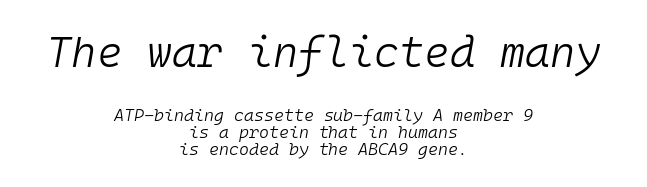
Q: Is the text bold? A: No.
Q: Is the text italic (slanted)? A: Yes, it leans right by about 10 degrees.
Q: Is the text underlined? A: No.
Q: How is the paragraph aligned? A: Centered.
Q: Is the spacing between letters normal or unusually wide? A: Normal.
Q: Is the spacing between lines tight, normal or loose? A: Tight.
Q: Which block of text is set in a larger size, the first (top) or the second (bottom)? A: The first (top) one.
Q: Width (condensed, normal, or wide)? A: Normal.
Q: Stroke contrast? A: Low.
Q: x-height? A: Medium.
Q: Monospaced? A: Yes.
